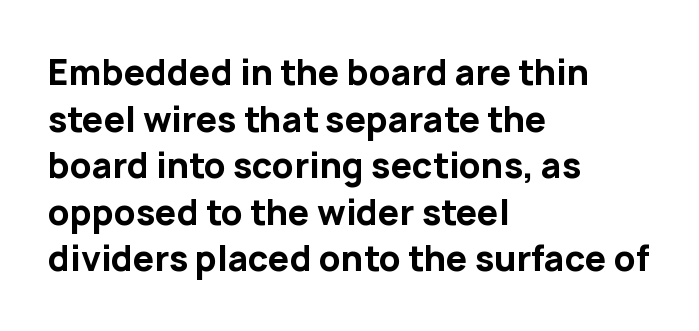
Q: Is the text bold? A: Yes.
Q: Is the text italic (slanted)? A: No, it is upright.
Q: Is the typeface a serif or a sans-serif typeface? A: Sans-serif.
Q: Is the text underlined? A: No.
Q: How is the paragraph aligned? A: Left-aligned.
Q: Is the spacing between letters normal or unusually wide? A: Normal.
Q: Is the spacing between lines tight, normal or loose? A: Normal.
Q: Width (condensed, normal, or wide)? A: Normal.
Q: Stroke contrast? A: Low.
Q: x-height? A: Medium.
Q: Monospaced? A: No.
